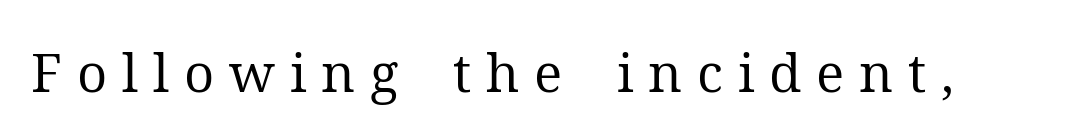
Q: Is the text bold? A: No.
Q: Is the text italic (slanted)? A: No, it is upright.
Q: Is the typeface a serif or a sans-serif typeface? A: Serif.
Q: Is the text underlined? A: No.
Q: Is the spacing between letters normal or unusually wide? A: Unusually wide.
Q: Width (condensed, normal, or wide)? A: Normal.
Q: Stroke contrast? A: Medium.
Q: x-height? A: Medium.
Q: Monospaced? A: No.
